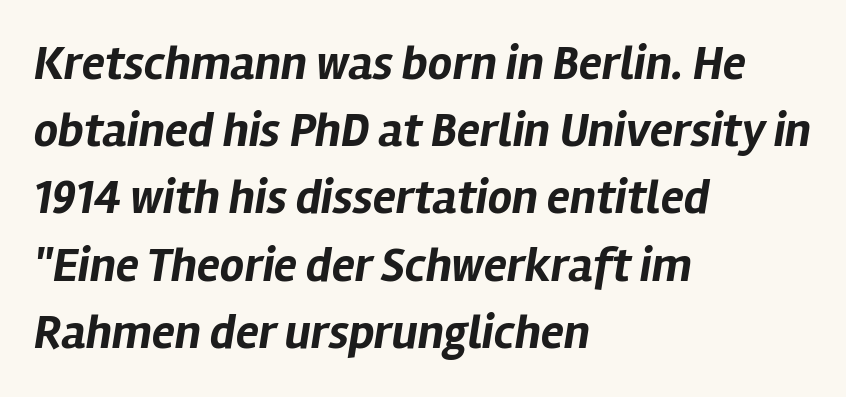
The image shows 48 px bold type, italic (leaning right); set left-aligned, normal line spacing (1.4x), normal letter spacing, not underlined; low stroke contrast and a medium x-height.
